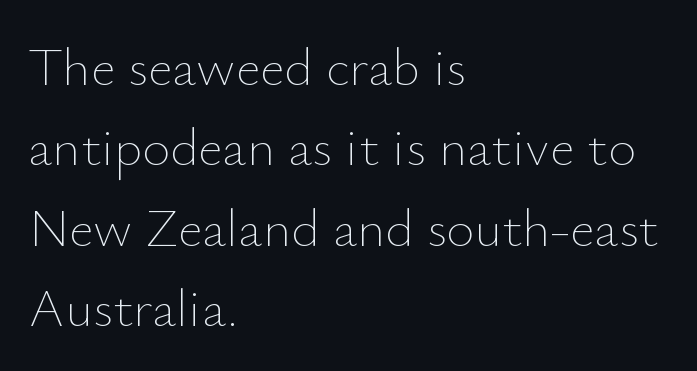
Standard letterfit; no display-style spreading of the glyphs. This sample has the flowing, uneven cadence of proportional lettering. Heaviness? Minimal to ordinary, like unemphasized prose. Vertically, the passage feels balanced, rows spaced as you'd expect. The paragraph shown leans on its left margin. The zone under the glyphs is completely vacant.
